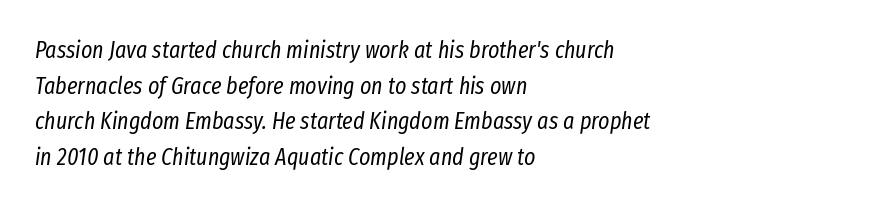
Q: Is the text bold? A: No.
Q: Is the text italic (slanted)? A: Yes, it leans right by about 8 degrees.
Q: Is the text underlined? A: No.
Q: How is the paragraph aligned? A: Left-aligned.
Q: Is the spacing between letters normal or unusually wide? A: Normal.
Q: Is the spacing between lines tight, normal or loose? A: Normal.
